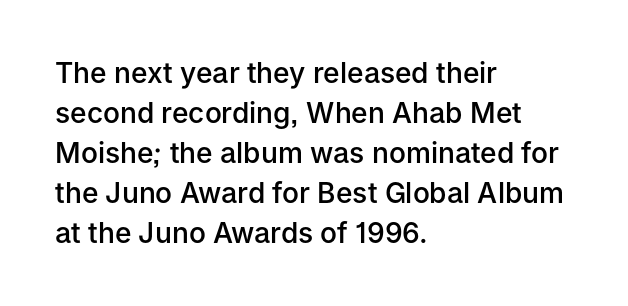
The image shows 28 px semibold sans-serif type, upright; set left-aligned, normal line spacing (1.43x), normal letter spacing, not underlined; low stroke contrast and a medium x-height.
